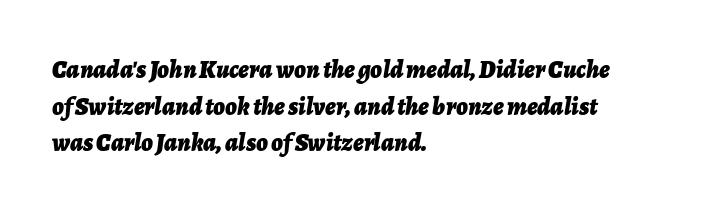
The image shows 25 px bold type, italic (leaning right); set left-aligned, normal line spacing (1.47x), normal letter spacing, not underlined.
